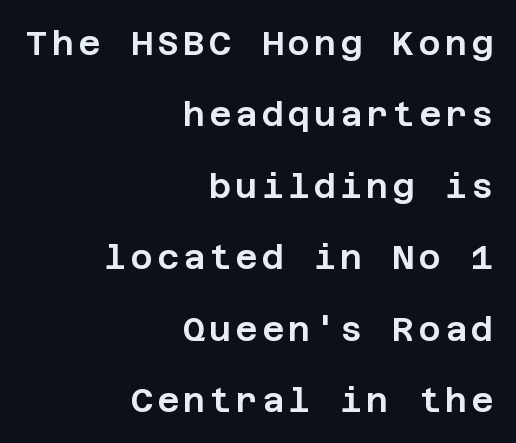
Successive baselines arrive slowly, with a big drop between each. The type sits square on the baseline with zero lean. Short and long lines alike share a common ending point at right. The strip under each line holds only bare page.
